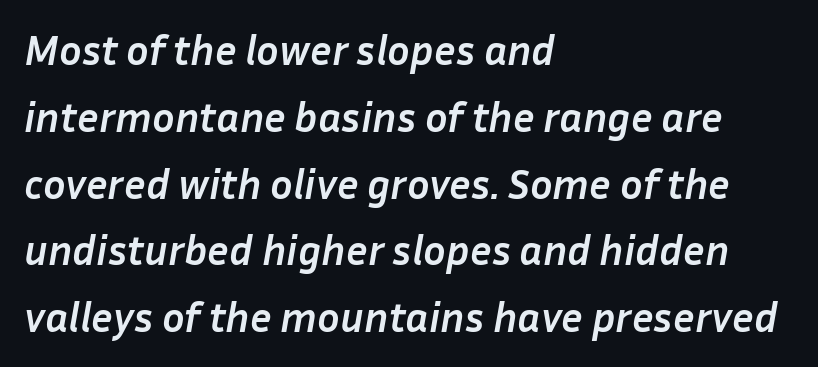
Only glyphs here, with clear space below each row. A normal amount of white space separates one row of letters from the next. The rendering anchors every line to the left-hand side. Would a proofreader flag this as italicized? Yes. On the weight axis this lands at bold, roughly 700.
